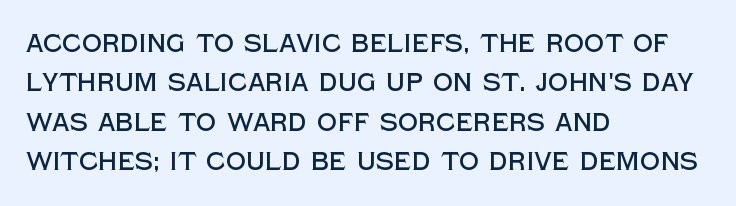
The image shows 25 px text type, upright; set left-aligned, normal line spacing (1.58x), normal letter spacing, not underlined.
